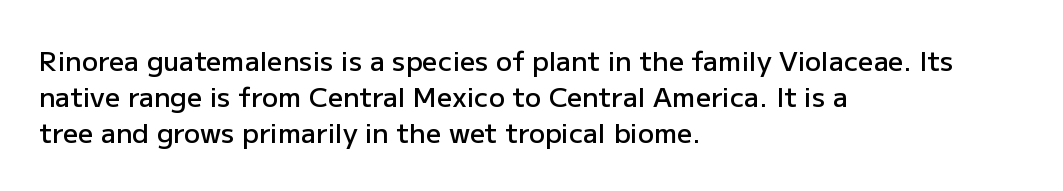
Q: Is the text bold? A: Semi-bold.
Q: Is the text italic (slanted)? A: No, it is upright.
Q: Is the text underlined? A: No.
Q: How is the paragraph aligned? A: Left-aligned.
Q: Is the spacing between letters normal or unusually wide? A: Normal.
Q: Is the spacing between lines tight, normal or loose? A: Normal.
